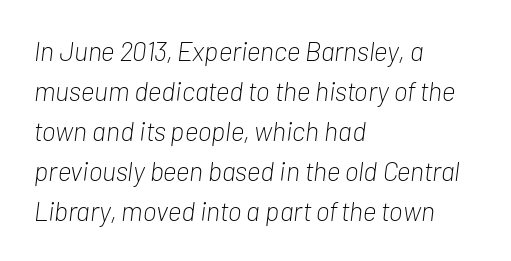
Q: Is the text bold? A: No.
Q: Is the text italic (slanted)? A: Yes, it leans right by about 7 degrees.
Q: Is the text underlined? A: No.
Q: How is the paragraph aligned? A: Left-aligned.
Q: Is the spacing between letters normal or unusually wide? A: Normal.
Q: Is the spacing between lines tight, normal or loose? A: Normal.
